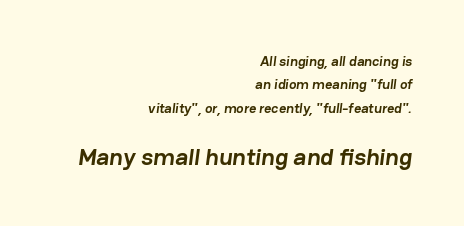
{"bold": "yes", "underline": "no", "align": "right", "line_spacing": "normal", "line_spacing_ratio": 1.67, "letter_spacing": "normal", "letter_spacing_em": 0.0, "larger_block": "second", "size_ratio": 1.71, "glyph_px": 24}
